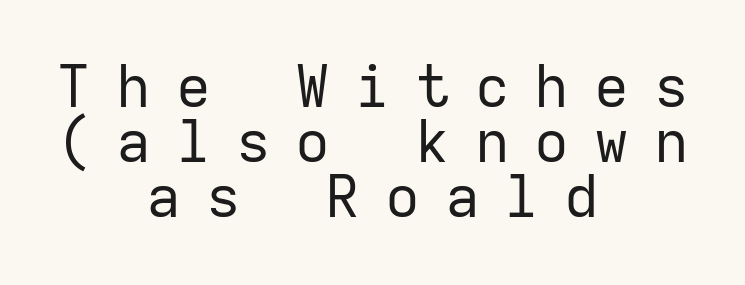
Casual observation: everything's sitting right in the middle. Fixed-width glyphs throughout — classic coding-font behaviour. No chunkiness to these letters — they're not bold. Very little white space separates one row of letters from the next. What stands out about the letter spacing? Its width — letters are far apart.
